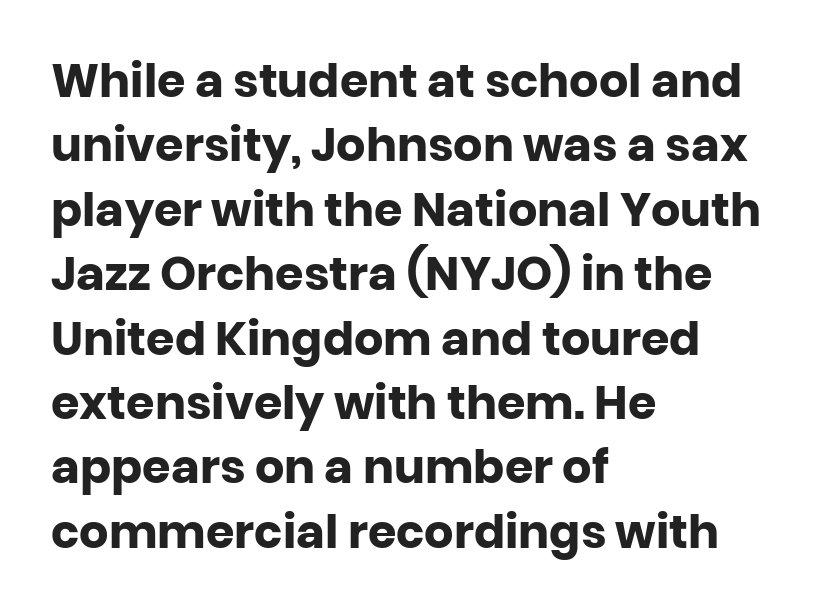
{"serif": "no", "italic": "no", "bold": "yes", "weight": "heavy", "width": "normal", "stroke_contrast": "low", "x_height": "large", "monospaced": "no", "underline": "no", "align": "left", "line_spacing": "normal", "line_spacing_ratio": 1.4, "letter_spacing": "normal", "letter_spacing_em": 0.0, "glyph_px": 46}
